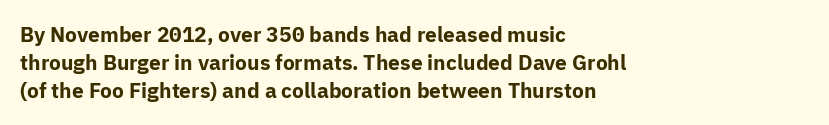
Q: Is the text bold? A: Yes.
Q: Is the text italic (slanted)? A: No, it is upright.
Q: Is the text underlined? A: No.
Q: How is the paragraph aligned? A: Left-aligned.
Q: Is the spacing between letters normal or unusually wide? A: Normal.
Q: Is the spacing between lines tight, normal or loose? A: Normal.
